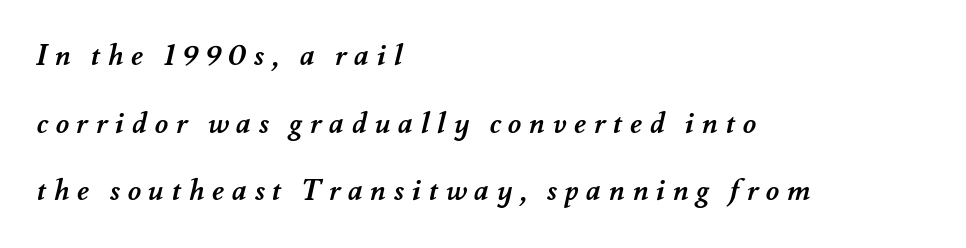
{"bold": "yes", "weight": "semibold", "width": "normal", "stroke_contrast": "medium", "x_height": "small", "monospaced": "no", "underline": "no", "align": "left", "line_spacing": "loose", "line_spacing_ratio": 2.33, "letter_spacing": "wide", "letter_spacing_em": 0.26, "glyph_px": 29}
